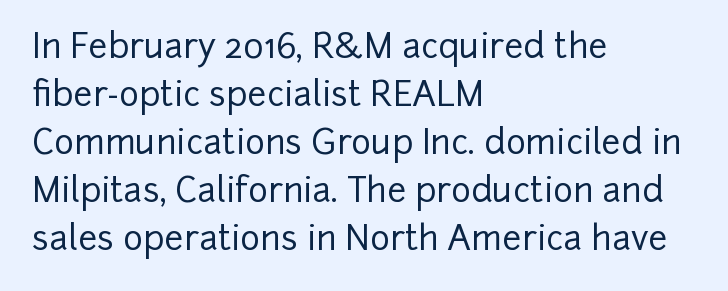
Do the characters align in a grid? No, the font is proportional. Tracking here is standard; glyphs follow each other at the usual distance. Type without underlining. Font category for this specimen: sans-serif. A student would call this left alignment; a typographer would say flush left, rag right.
